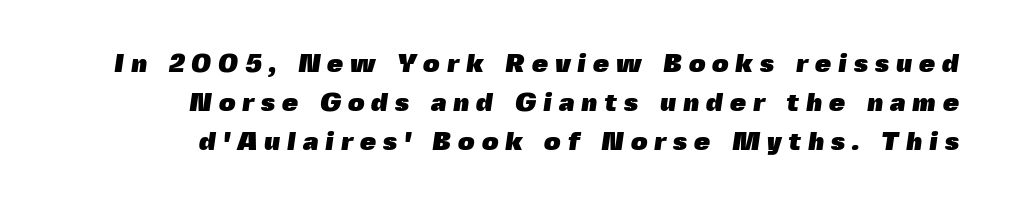
Q: Is the text bold? A: Yes.
Q: Is the text underlined? A: No.
Q: Is the spacing between letters normal or unusually wide? A: Unusually wide.
Q: Is the spacing between lines tight, normal or loose? A: Normal.
